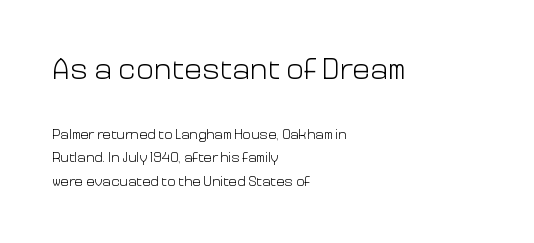
{"serif": "no", "italic": "no", "bold": "no", "weight": "light", "width": "normal", "stroke_contrast": "low", "x_height": "medium", "monospaced": "no", "underline": "no", "align": "left", "line_spacing": "normal", "line_spacing_ratio": 1.67, "letter_spacing": "normal", "letter_spacing_em": 0.0, "larger_block": "first", "size_ratio": 2.14, "glyph_px": 30}
